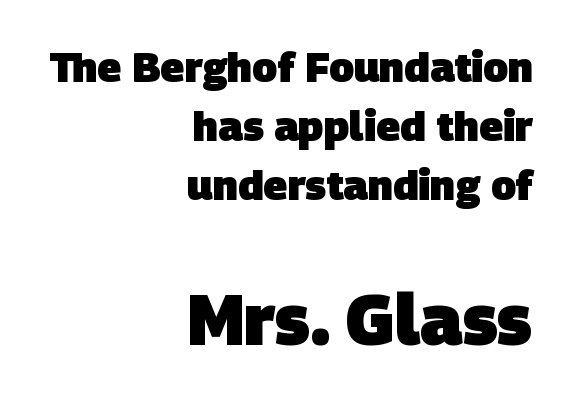
A bare baseline throughout the passage. Horizontal bands of white between lines are of average thickness. How are the letters spaced? Ordinarily, with no added tracking. Letterform terminals end flat and unadorned throughout the passage. A student would call this right alignment; a typographer would say flush right, rag left.
